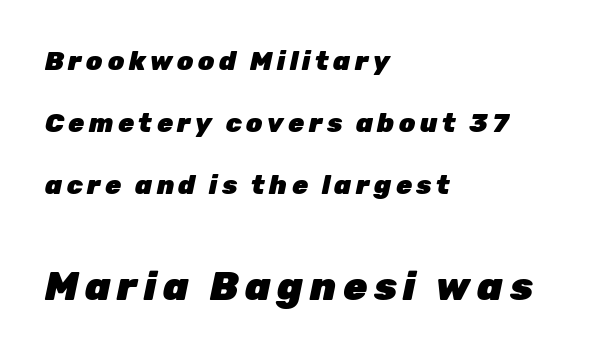
Q: Is the text bold? A: Yes.
Q: Is the text italic (slanted)? A: Yes, it leans right by about 12 degrees.
Q: Is the text underlined? A: No.
Q: How is the paragraph aligned? A: Left-aligned.
Q: Is the spacing between lines tight, normal or loose? A: Loose.
Q: Which block of text is set in a larger size, the first (top) or the second (bottom)? A: The second (bottom) one.
Q: Width (condensed, normal, or wide)? A: Normal.
Q: Stroke contrast? A: Low.
Q: x-height? A: Medium.
Q: Monospaced? A: No.
